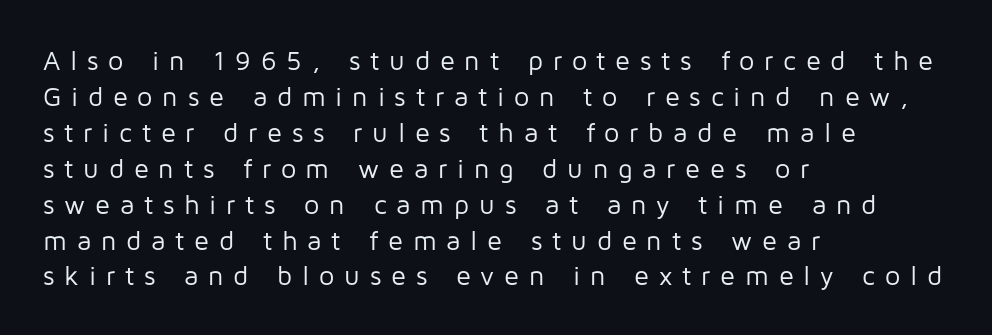
Q: Is the text bold? A: No.
Q: Is the text italic (slanted)? A: No, it is upright.
Q: Is the text underlined? A: No.
Q: How is the paragraph aligned? A: Left-aligned.
Q: Is the spacing between letters normal or unusually wide? A: Unusually wide.
Q: Is the spacing between lines tight, normal or loose? A: Normal.
